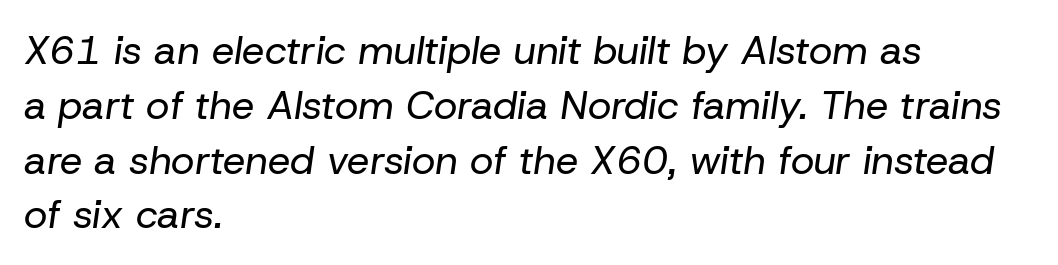
The image shows 40 px regular-weight type, italic (leaning right); set left-aligned, normal line spacing (1.37x), normal letter spacing, not underlined; low stroke contrast and a medium x-height.
